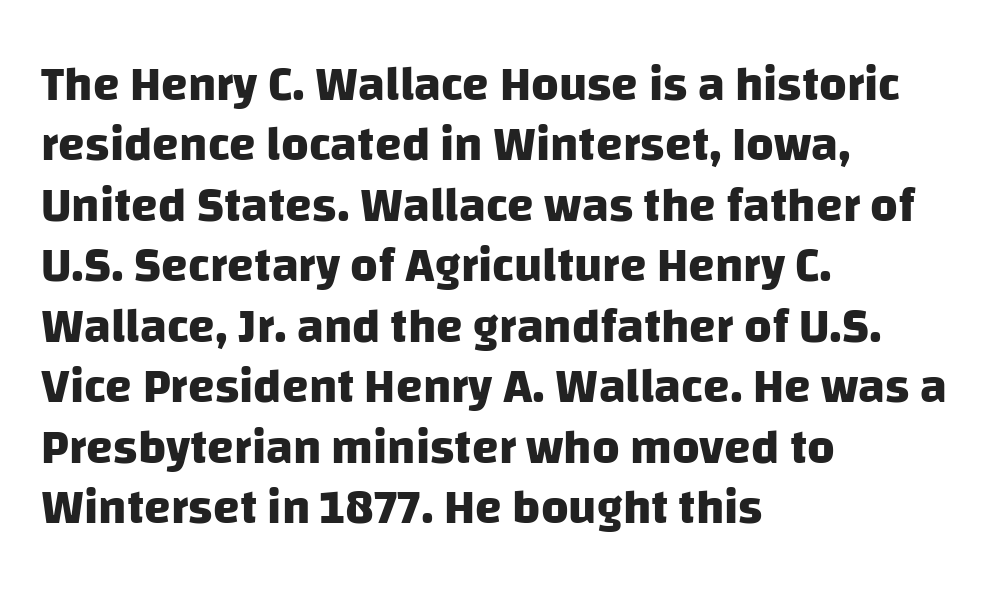
Q: Is the text bold? A: Yes.
Q: Is the typeface a serif or a sans-serif typeface? A: Sans-serif.
Q: Is the text underlined? A: No.
Q: How is the paragraph aligned? A: Left-aligned.
Q: Is the spacing between letters normal or unusually wide? A: Normal.
Q: Is the spacing between lines tight, normal or loose? A: Normal.
Q: Width (condensed, normal, or wide)? A: Normal.
Q: Stroke contrast? A: Low.
Q: x-height? A: Large.
Q: Monospaced? A: No.
